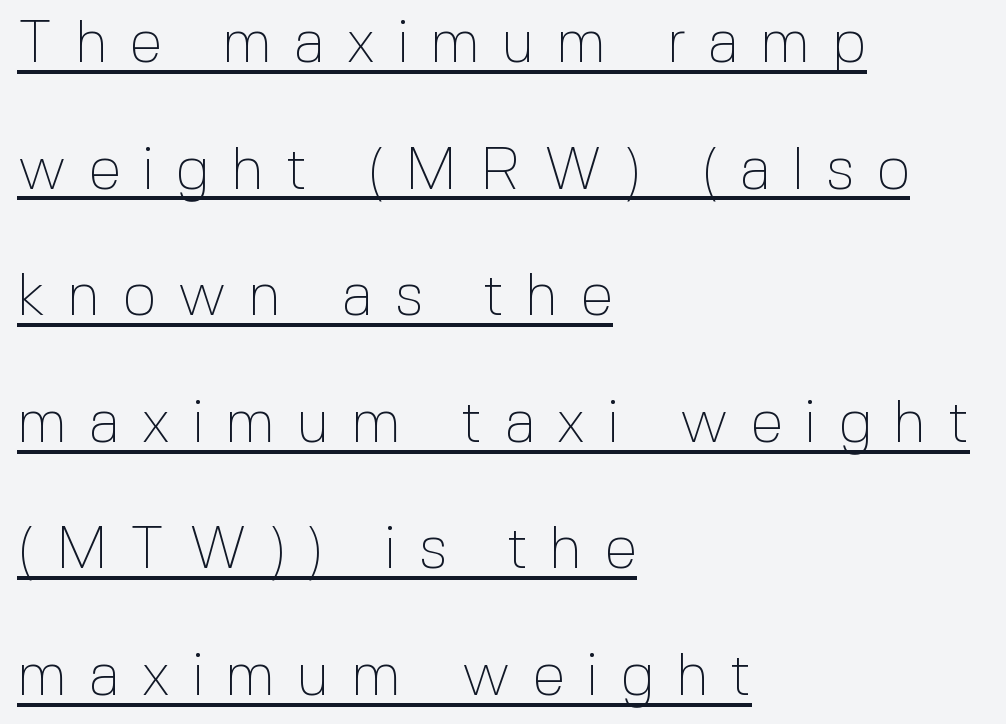
The image shows 60 px thin sans-serif type, upright; set left-aligned, loose line spacing (2.11x), unusually wide letter spacing (+0.35 em), underlined; a medium x-height.
